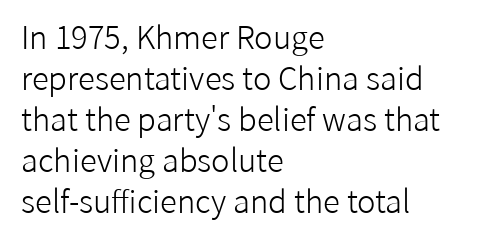
Rows of type keep a routine distance in the vertical direction. The type sits square on the baseline with zero lean. Stroke thickness stays within the range of a standard reading face or lighter. These lines are set flush left with a ragged right edge. Between one letter and the next there's only the usual sliver of space.
